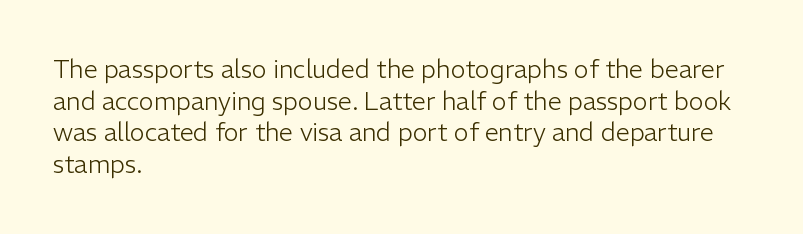
The image shows 25 px text type, upright; set left-aligned, normal line spacing (1.27x), normal letter spacing, not underlined.
